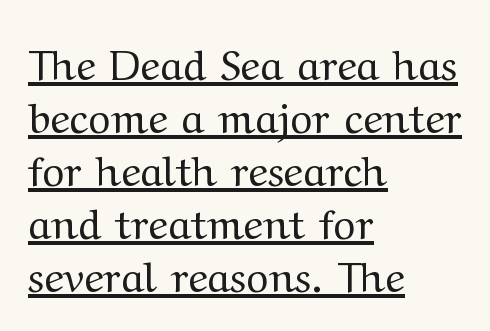
The image shows 42 px regular-weight, wide serif type, upright; set left-aligned, normal line spacing (1.26x), normal letter spacing, underlined; medium stroke contrast and a medium x-height.
